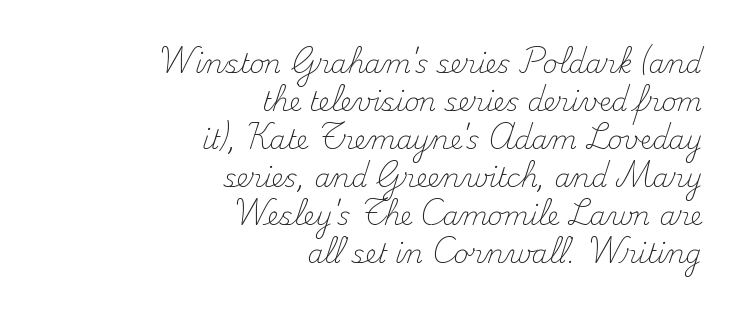
Q: Is the text bold? A: No.
Q: Is the text italic (slanted)? A: Yes.
Q: Is the text underlined? A: No.
Q: How is the paragraph aligned? A: Right-aligned.
Q: Is the spacing between letters normal or unusually wide? A: Normal.
Q: Is the spacing between lines tight, normal or loose? A: Normal.
